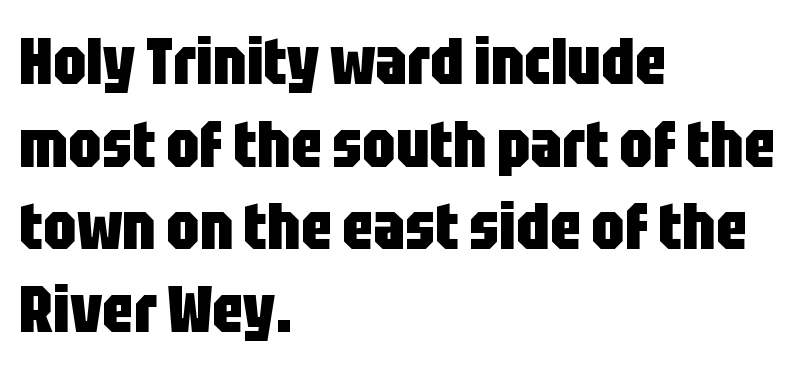
Q: Is the text bold? A: Yes.
Q: Is the text italic (slanted)? A: No, it is upright.
Q: Is the typeface a serif or a sans-serif typeface? A: Sans-serif.
Q: Is the text underlined? A: No.
Q: How is the paragraph aligned? A: Left-aligned.
Q: Is the spacing between letters normal or unusually wide? A: Normal.
Q: Is the spacing between lines tight, normal or loose? A: Normal.
Q: Width (condensed, normal, or wide)? A: Condensed.
Q: Stroke contrast? A: Low.
Q: x-height? A: Large.
Q: Monospaced? A: No.
